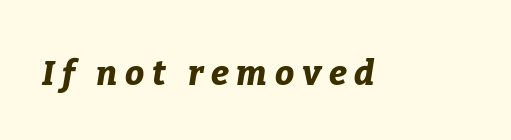
Anything drawn beneath the words? Only blank space. The rendering uses natural spacing where letterforms have individual widths. The rendering applies a slant to the glyphs. The glyphs have the mass of a bold cut. Honestly, the letter spacing is so wide it's the main thing you notice.
